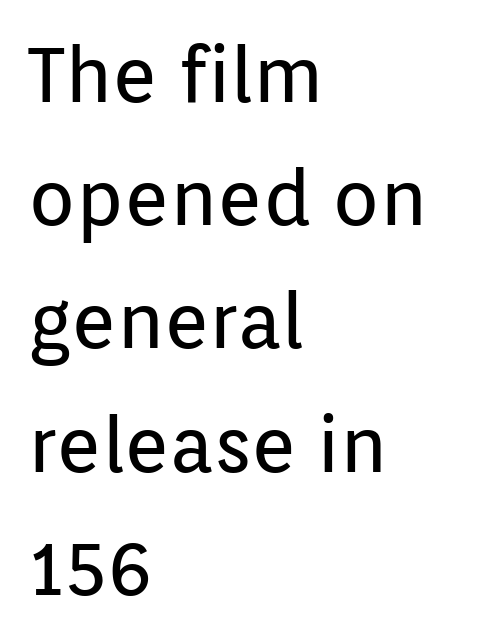
The image shows 77 px regular-weight sans-serif type, upright; set left-aligned, normal line spacing (1.6x), normal letter spacing, not underlined; low stroke contrast and a medium x-height.
